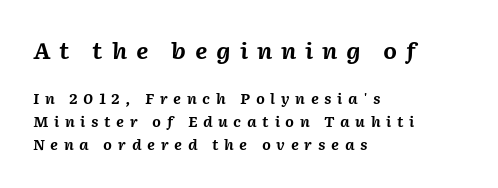
{"italic": "yes", "lean": "right", "slant_degrees": 2, "bold": "yes", "underline": "no", "align": "left", "line_spacing": "normal", "line_spacing_ratio": 1.64, "letter_spacing": "wide", "letter_spacing_em": 0.4, "larger_block": "first", "size_ratio": 1.57, "glyph_px": 22}
